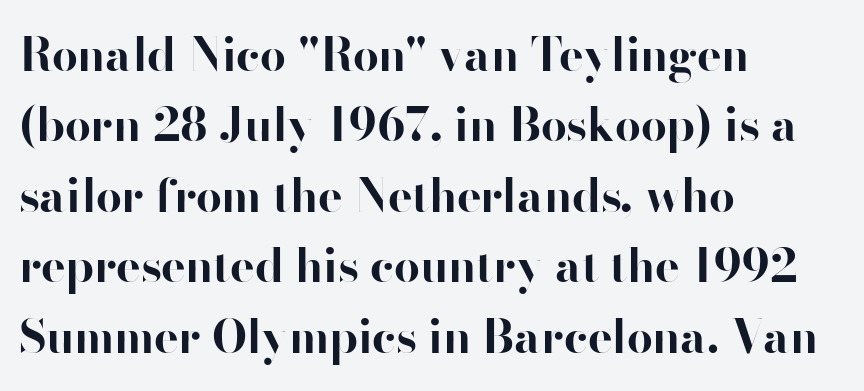
Posture: vertical. Heft: maximum for text — a bold. Compared with typical paragraphs, the rows here are spaced about the same. Does extra space separate the letters? No, they use regular spacing. Decoration check: the copy has no underline.
